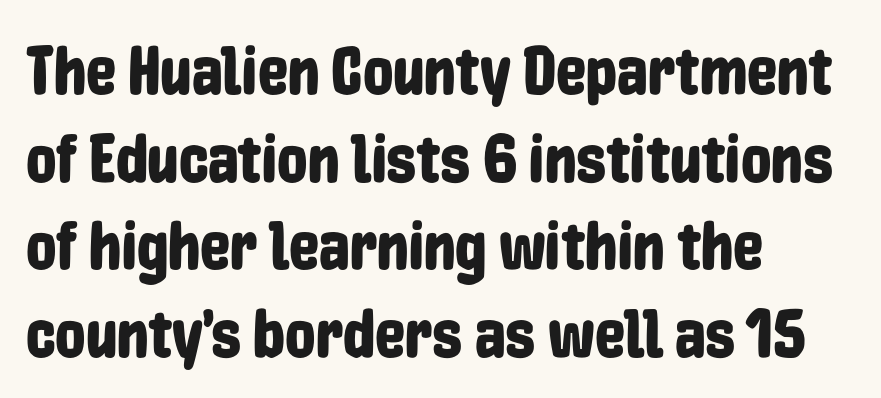
Each letter's strokes conclude bluntly, with no projecting serifs. Is the letter spacing exaggerated? No — it looks like the ordinary default. How would I describe the line gaps? Plain and ordinary. The lettering holds an erect, upright posture throughout. You could not count columns in this text — the font is proportionally spaced. A bare baseline throughout the passage.
